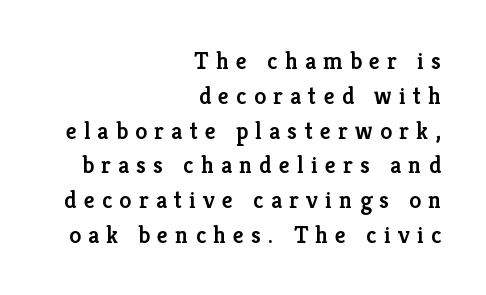
Only glyphs here, with clear space below each row. Between one letter and the next there's a generous, obvious gap. Italic: no, the glyphs are upright roman. In CSS terms this would be text-align: right. This sample keeps an unexceptional amount of space between lines. These lines carry some extra weight — a demibold, not a full bold.
